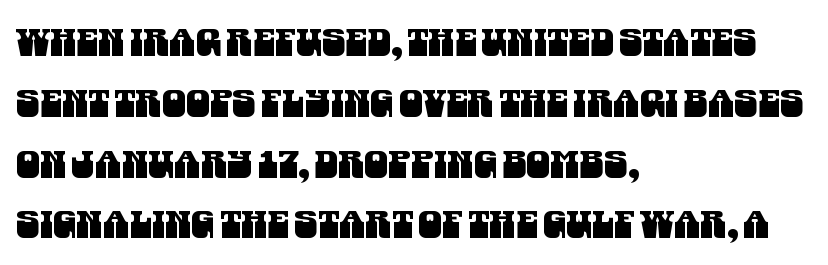
Q: Is the typeface a serif or a sans-serif typeface? A: Sans-serif.
Q: Is the text underlined? A: No.
Q: How is the paragraph aligned? A: Left-aligned.
Q: Is the spacing between letters normal or unusually wide? A: Normal.
Q: Is the spacing between lines tight, normal or loose? A: Normal.
Q: Width (condensed, normal, or wide)? A: Condensed.
Q: Stroke contrast? A: Medium.
Q: x-height? A: Large.
Q: Monospaced? A: No.
